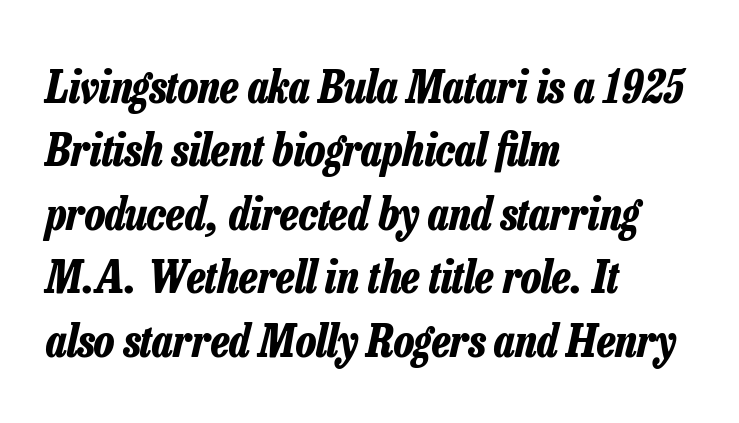
Q: Is the text bold? A: Yes.
Q: Is the text italic (slanted)? A: Yes, it leans right by about 13 degrees.
Q: Is the text underlined? A: No.
Q: How is the paragraph aligned? A: Left-aligned.
Q: Is the spacing between letters normal or unusually wide? A: Normal.
Q: Is the spacing between lines tight, normal or loose? A: Normal.
Q: Width (condensed, normal, or wide)? A: Condensed.
Q: Stroke contrast? A: Low.
Q: x-height? A: Medium.
Q: Monospaced? A: No.
